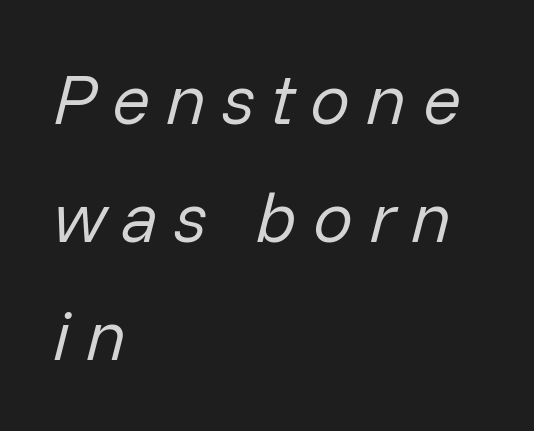
The image shows 71 px regular-weight type, italic (leaning right); set left-aligned, normal line spacing (1.66x), unusually wide letter spacing (+0.22 em), not underlined; low stroke contrast and a medium x-height.
